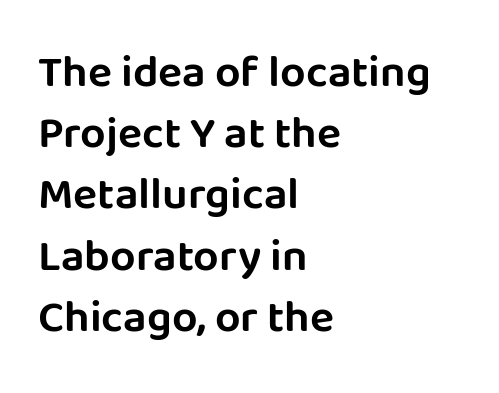
Honestly, the row spacing looks completely unremarkable. This sample uses an upright cut, with every glyph sitting square on the baseline. Is this a sans? Yes — the strokes have no serifs. Casual observation: everything's shoved over to the left. Think of a printed novel: that variable character pitch is what you see here.
